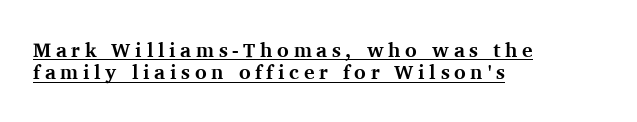
{"italic": "no", "bold": "yes", "underline": "yes", "align": "left", "line_spacing": "tight", "line_spacing_ratio": 1.12, "letter_spacing": "wide", "letter_spacing_em": 0.23, "glyph_px": 20}
